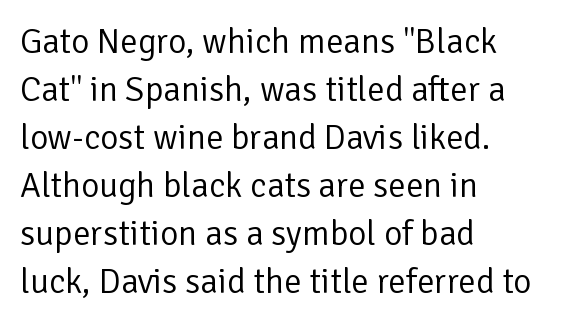
Each row of text sits above clean, open space. A sans-serif font was chosen for this passage. Vertically, the passage feels balanced, rows spaced as you'd expect. Proportional: the letters do not fall into vertical columns.
